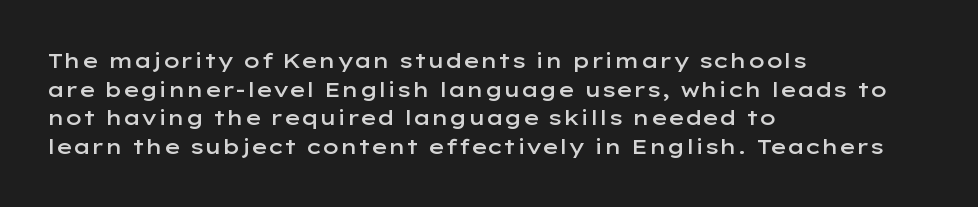
Q: Is the text bold? A: Semi-bold.
Q: Is the text italic (slanted)? A: No, it is upright.
Q: Is the text underlined? A: No.
Q: How is the paragraph aligned? A: Left-aligned.
Q: Is the spacing between letters normal or unusually wide? A: Normal.
Q: Is the spacing between lines tight, normal or loose? A: Normal.
